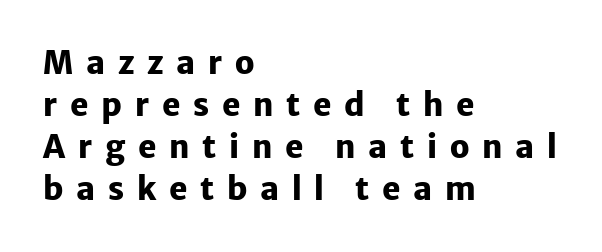
Q: Is the text bold? A: Yes.
Q: Is the text italic (slanted)? A: No, it is upright.
Q: Is the typeface a serif or a sans-serif typeface? A: Sans-serif.
Q: Is the text underlined? A: No.
Q: How is the paragraph aligned? A: Left-aligned.
Q: Is the spacing between letters normal or unusually wide? A: Unusually wide.
Q: Is the spacing between lines tight, normal or loose? A: Normal.
Q: Width (condensed, normal, or wide)? A: Normal.
Q: Stroke contrast? A: Low.
Q: x-height? A: Medium.
Q: Monospaced? A: No.
